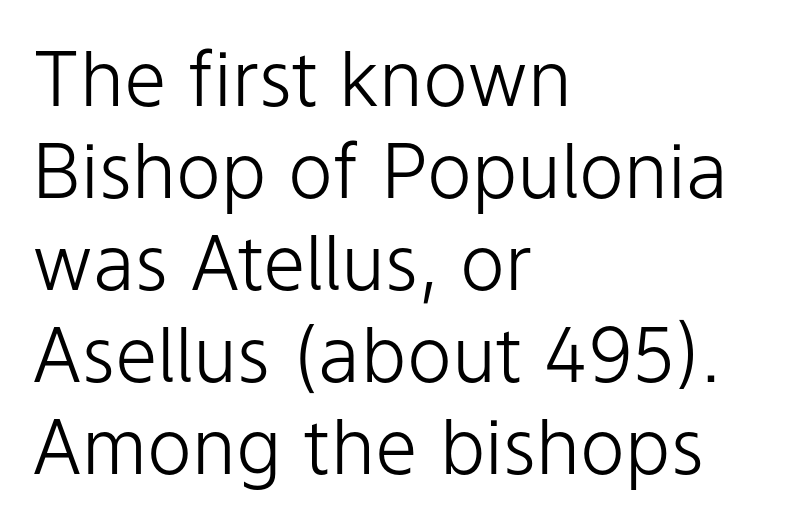
The image shows 76 px light sans-serif type, upright; set left-aligned, line spacing 1.21x, normal letter spacing, not underlined; low stroke contrast and a medium x-height.
